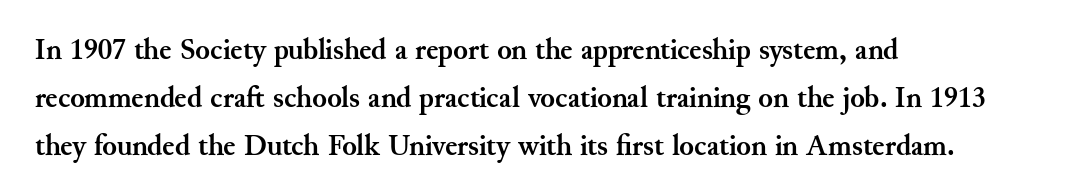
{"serif": "yes", "italic": "no", "bold": "yes", "weight": "semibold", "width": "normal", "stroke_contrast": "medium", "x_height": "small", "monospaced": "no", "underline": "no", "align": "left", "line_spacing": "normal", "line_spacing_ratio": 1.6, "letter_spacing": "normal", "letter_spacing_em": 0.0, "glyph_px": 30}
